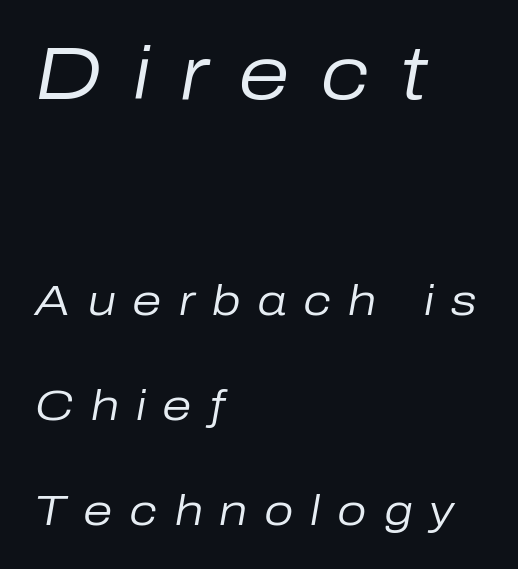
{"italic": "yes", "lean": "right", "slant_degrees": 10, "bold": "no", "weight": "regular", "width": "normal", "stroke_contrast": "low", "x_height": "medium", "monospaced": "no", "underline": "no", "align": "left", "line_spacing": "loose", "line_spacing_ratio": 2.5, "letter_spacing": "wide", "letter_spacing_em": 0.4, "larger_block": "first", "size_ratio": 1.76, "glyph_px": 74}
